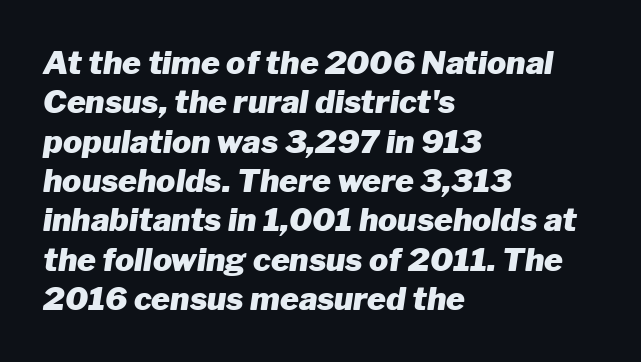
{"italic": "yes", "lean": "right", "slant_degrees": 8, "bold": "yes", "weight": "heavy", "width": "normal", "stroke_contrast": "low", "x_height": "medium", "monospaced": "no", "underline": "no", "align": "left", "line_spacing_ratio": 1.23, "letter_spacing": "normal", "letter_spacing_em": 0.0, "glyph_px": 32}
